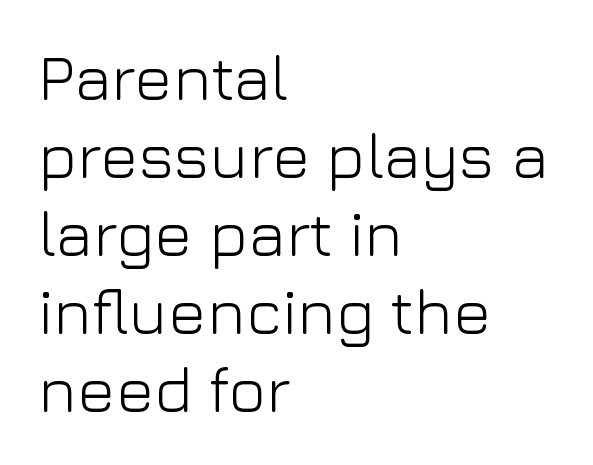
The image shows 64 px light sans-serif type, upright; set left-aligned, line spacing 1.22x, normal letter spacing, not underlined; low stroke contrast and a medium x-height.
